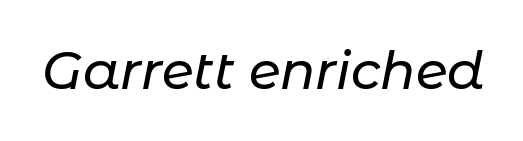
The image shows 52 px text type, italic (leaning right); set normal letter spacing, not underlined; low stroke contrast and a medium x-height.
